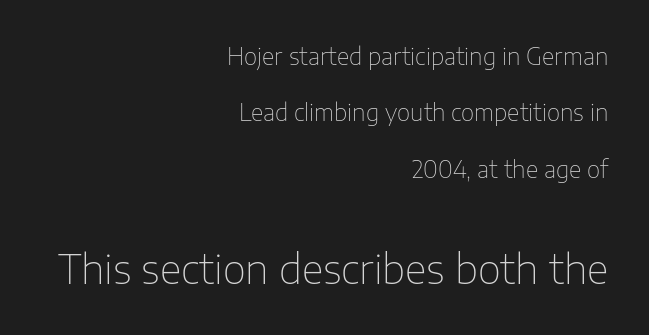
{"serif": "no", "italic": "no", "bold": "no", "weight": "thin", "width": "normal", "stroke_contrast": "low", "x_height": "medium", "monospaced": "no", "underline": "no", "align": "right", "line_spacing": "loose", "line_spacing_ratio": 2.45, "letter_spacing": "normal", "letter_spacing_em": 0.0, "larger_block": "second", "size_ratio": 1.74, "glyph_px": 40}
